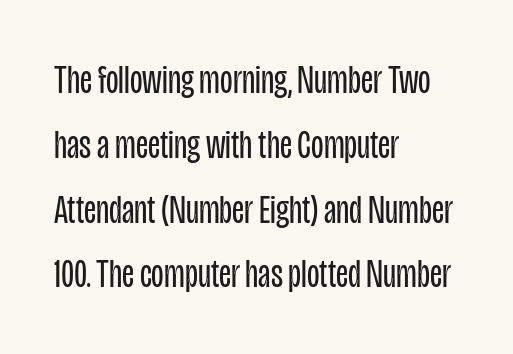
The image shows 41 px regular-weight, condensed sans-serif type, upright; set left-aligned, normal line spacing (1.58x), normal letter spacing, not underlined; low stroke contrast and a large x-height.
